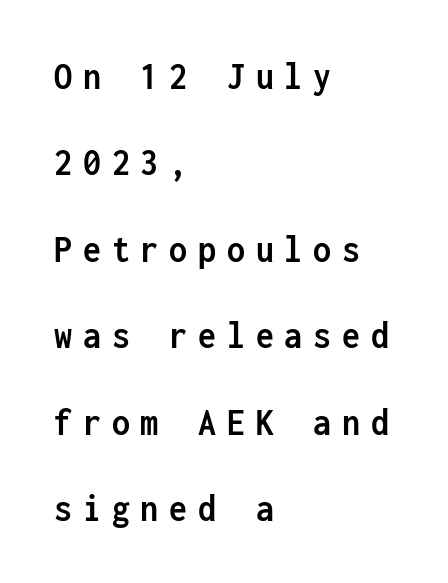
The lettering stays uniformly vertical, giving the passage a roman look. How would I describe the line gaps? Wide and relaxed. A typesetter would call this monospace, since all characters share one set width. The glyphs in this specimen are sans serif. In terms of letterspacing, this is a distinctly airy, spread setting. Typesetter's note: full bold, strokes at maximum text heaviness.
